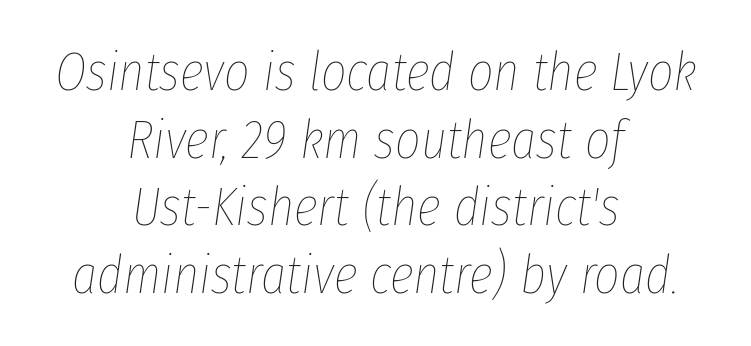
The image shows 55 px thin, condensed type, italic (leaning right); set centered, line spacing 1.23x, normal letter spacing, not underlined; low stroke contrast and a medium x-height.
